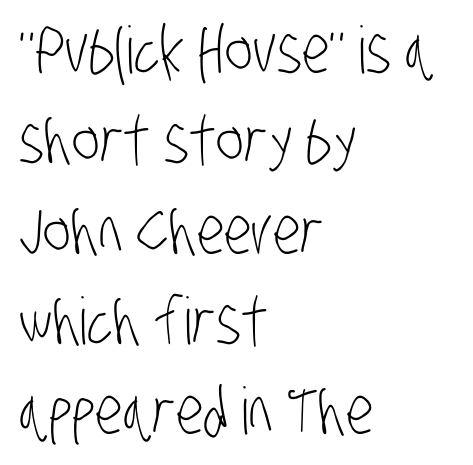
Honestly, there is no underline to notice here at all. Left-aligned paragraph, ragged on the right. Regarding leading, the lines here are spaced in the standard way. This rendering leaves character spacing at its baseline value. The passage shown is typed in a proportional face where columns would drift.
